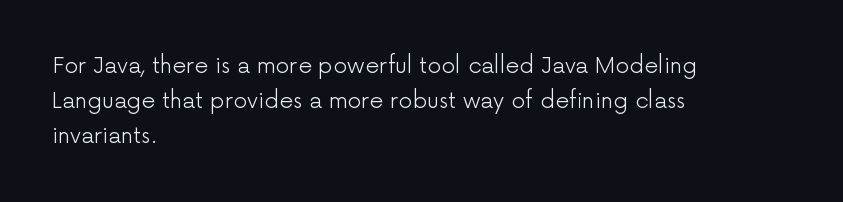
Q: Is the text bold? A: No.
Q: Is the text italic (slanted)? A: No, it is upright.
Q: Is the text underlined? A: No.
Q: How is the paragraph aligned? A: Left-aligned.
Q: Is the spacing between letters normal or unusually wide? A: Normal.
Q: Is the spacing between lines tight, normal or loose? A: Normal.
